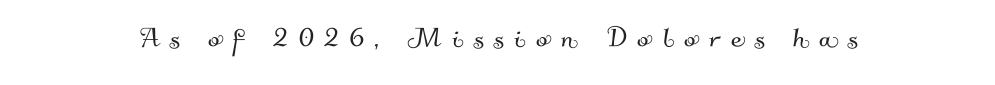
Looks like regular typesetting: each glyph gets only the width it needs. Descender tails drop into unmarked territory. Grotesque or geometric, the face here clearly has no serifs. Letter spacing: wide.
